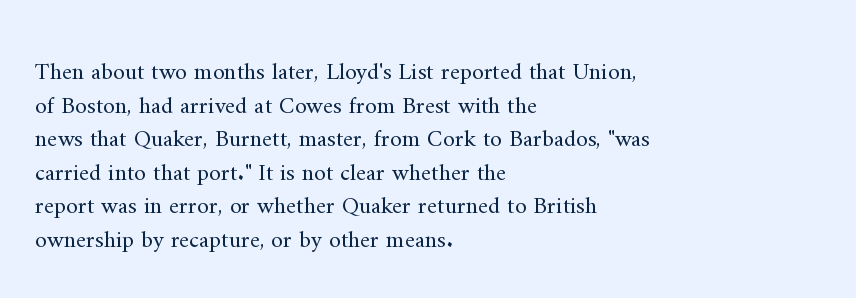
Q: Is the text bold? A: No.
Q: Is the text italic (slanted)? A: No, it is upright.
Q: Is the text underlined? A: No.
Q: How is the paragraph aligned? A: Left-aligned.
Q: Is the spacing between letters normal or unusually wide? A: Normal.
Q: Is the spacing between lines tight, normal or loose? A: Normal.
